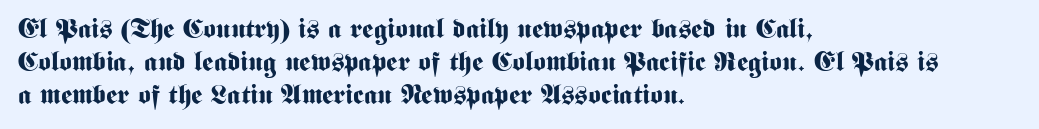
Q: Is the text bold? A: Yes.
Q: Is the text italic (slanted)? A: No, it is upright.
Q: Is the text underlined? A: No.
Q: How is the paragraph aligned? A: Left-aligned.
Q: Is the spacing between letters normal or unusually wide? A: Normal.
